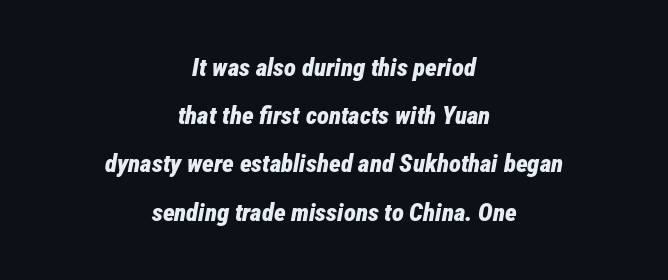
Q: Is the text bold? A: Yes.
Q: Is the text italic (slanted)? A: Yes, it leans right by about 12 degrees.
Q: Is the text underlined? A: No.
Q: How is the paragraph aligned? A: Centered.
Q: Is the spacing between letters normal or unusually wide? A: Normal.
Q: Is the spacing between lines tight, normal or loose? A: Loose.
